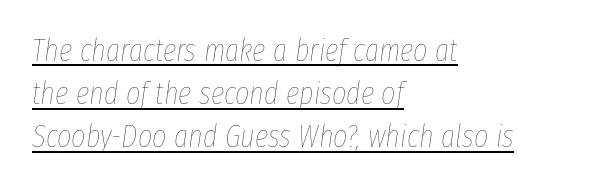
{"italic": "yes", "lean": "right", "slant_degrees": 8, "bold": "no", "weight": "thin", "width": "condensed", "stroke_contrast": "low", "x_height": "medium", "monospaced": "no", "underline": "yes", "align": "left", "line_spacing": "normal", "line_spacing_ratio": 1.39, "letter_spacing": "normal", "letter_spacing_em": 0.0, "glyph_px": 31}
